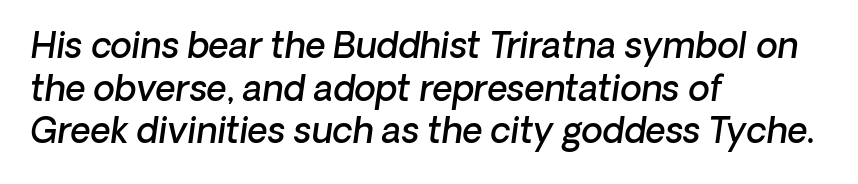
{"italic": "yes", "lean": "right", "slant_degrees": 8, "bold": "semi", "weight": "semibold", "width": "normal", "stroke_contrast": "low", "x_height": "medium", "monospaced": "no", "underline": "no", "align": "left", "line_spacing_ratio": 1.22, "letter_spacing": "normal", "letter_spacing_em": 0.0, "glyph_px": 35}
